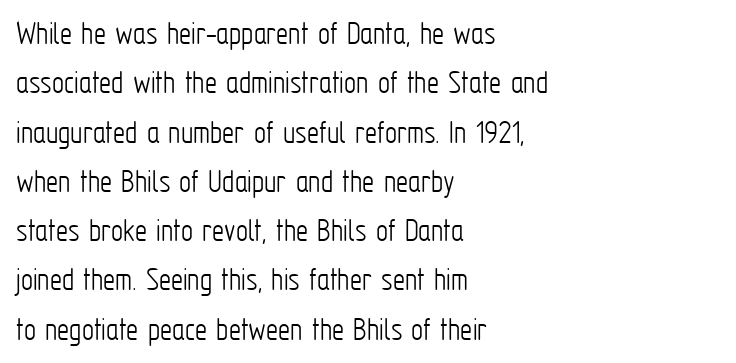
The image shows 34 px light, condensed sans-serif type, upright; set left-aligned, normal line spacing (1.45x), normal letter spacing, not underlined; low stroke contrast and a medium x-height.
